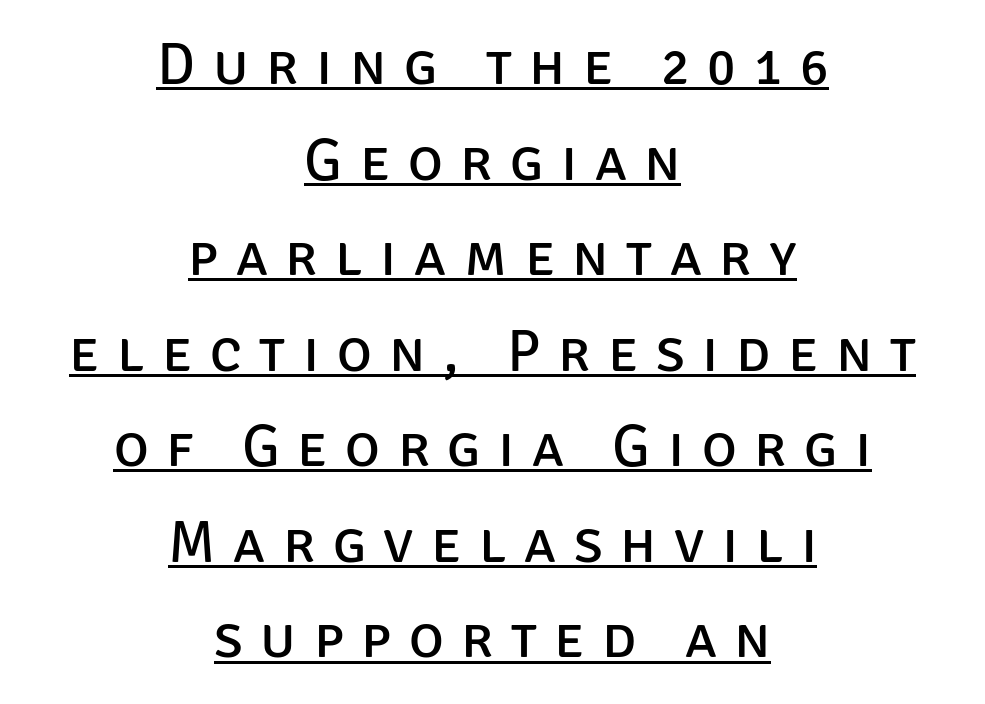
Q: Is the text bold? A: No.
Q: Is the text italic (slanted)? A: No, it is upright.
Q: Is the typeface a serif or a sans-serif typeface? A: Sans-serif.
Q: Is the text underlined? A: Yes.
Q: How is the paragraph aligned? A: Centered.
Q: Is the spacing between letters normal or unusually wide? A: Unusually wide.
Q: Is the spacing between lines tight, normal or loose? A: Normal.
Q: Width (condensed, normal, or wide)? A: Normal.
Q: Stroke contrast? A: Low.
Q: x-height? A: Large.
Q: Monospaced? A: No.
